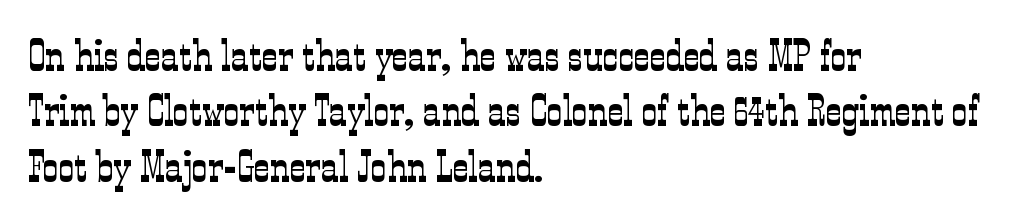
A typesetter would label this face a serif. Nope, not italic — everything's standing straight. The line-height multiplier appears to be the usual default. Character widths vary here, with narrow letters taking less room than wide ones. The weight tops out at a normal text grade. Inter-character spacing is left at the font's built-in metrics.
